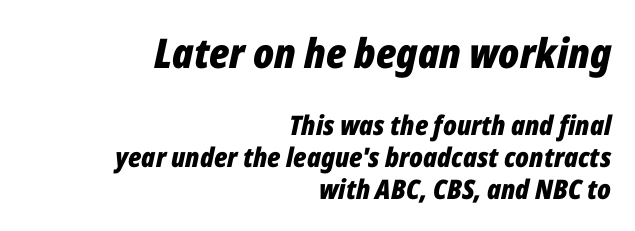
Q: Is the text bold? A: Yes.
Q: Is the text italic (slanted)? A: Yes, it leans right by about 12 degrees.
Q: Is the text underlined? A: No.
Q: How is the paragraph aligned? A: Right-aligned.
Q: Is the spacing between letters normal or unusually wide? A: Normal.
Q: Which block of text is set in a larger size, the first (top) or the second (bottom)? A: The first (top) one.
Q: Width (condensed, normal, or wide)? A: Condensed.
Q: Stroke contrast? A: Low.
Q: x-height? A: Medium.
Q: Monospaced? A: No.
